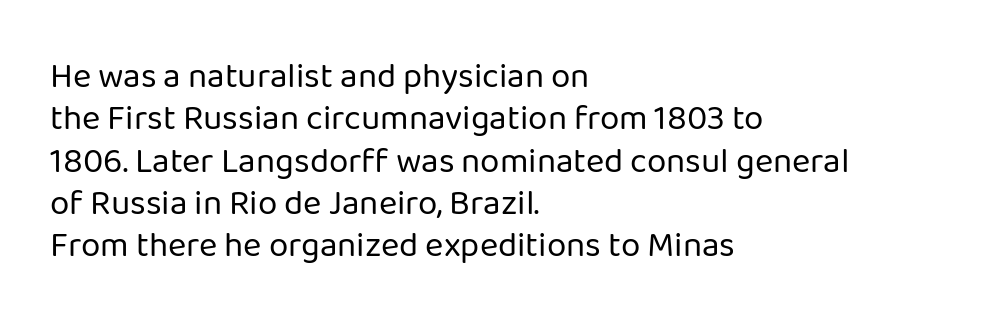
{"serif": "no", "italic": "no", "bold": "no", "weight": "regular", "width": "normal", "stroke_contrast": "low", "x_height": "medium", "monospaced": "no", "underline": "no", "align": "left", "line_spacing_ratio": 1.21, "letter_spacing": "normal", "letter_spacing_em": 0.0, "glyph_px": 35}
